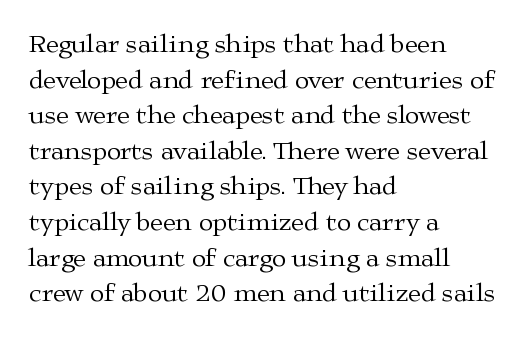
Q: Is the text bold? A: No.
Q: Is the text italic (slanted)? A: No, it is upright.
Q: Is the text underlined? A: No.
Q: How is the paragraph aligned? A: Left-aligned.
Q: Is the spacing between letters normal or unusually wide? A: Normal.
Q: Is the spacing between lines tight, normal or loose? A: Normal.
